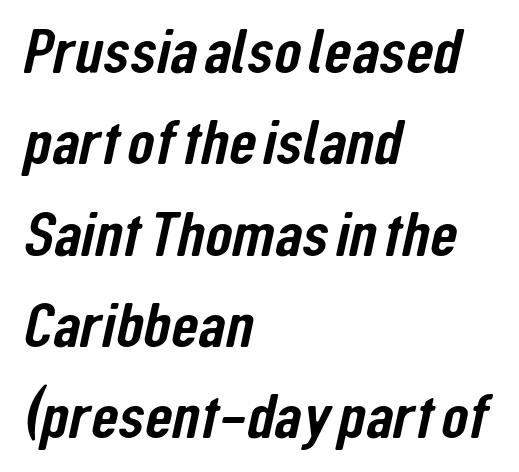
The image shows 63 px condensed sans-serif type; set left-aligned, normal line spacing (1.45x), normal letter spacing, not underlined; low stroke contrast and a medium x-height.
